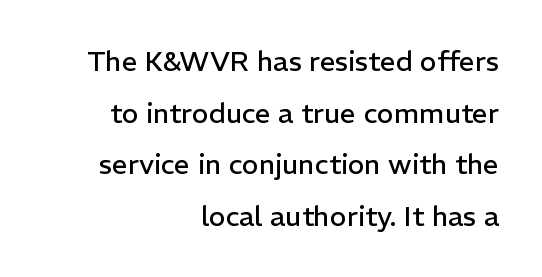
Regarding serifs, this sample does without them. This reads as an unemphasized weight, regular at the heaviest. Rendered with straight, roman letterforms. Caption: standard tracking, unaltered. The space directly below the letters is spotless.
